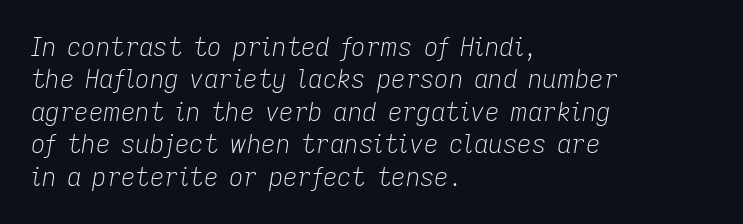
Q: Is the text bold? A: No.
Q: Is the text italic (slanted)? A: Yes, it leans right by about 9 degrees.
Q: Is the text underlined? A: No.
Q: How is the paragraph aligned? A: Left-aligned.
Q: Is the spacing between letters normal or unusually wide? A: Normal.
Q: Is the spacing between lines tight, normal or loose? A: Normal.
